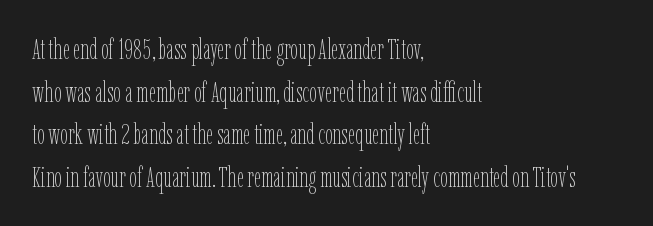
This is roman type, the default non-slanted kind. Line starts are locked; line ends wander. Check under the words: just untouched page. Tracking value appears to be zero — textbook default spacing.
